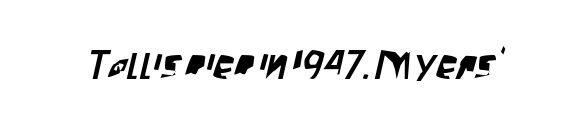
The image shows 41 px condensed sans-serif type; set normal letter spacing, not underlined; low stroke contrast and a large x-height.
